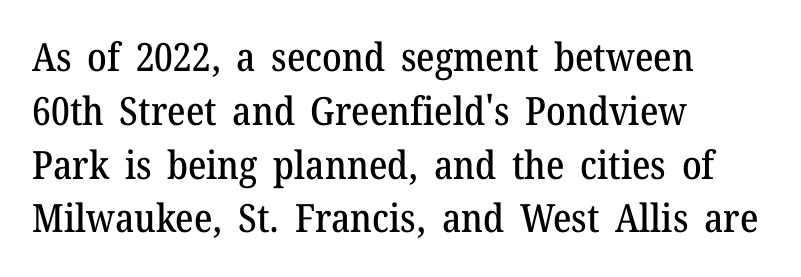
{"serif": "yes", "italic": "no", "width": "normal", "stroke_contrast": "medium", "x_height": "medium", "monospaced": "no", "underline": "no", "align": "left", "line_spacing": "normal", "line_spacing_ratio": 1.38, "letter_spacing": "normal", "letter_spacing_em": 0.0, "glyph_px": 39}
